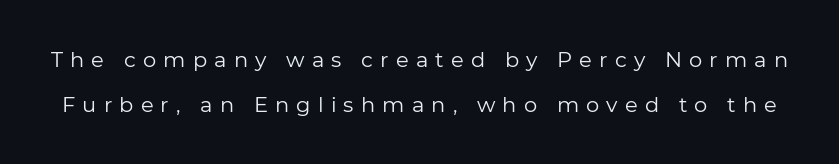
Q: Is the text bold? A: No.
Q: Is the text italic (slanted)? A: No, it is upright.
Q: Is the text underlined? A: No.
Q: Is the spacing between letters normal or unusually wide? A: Unusually wide.
Q: Is the spacing between lines tight, normal or loose? A: Loose.
